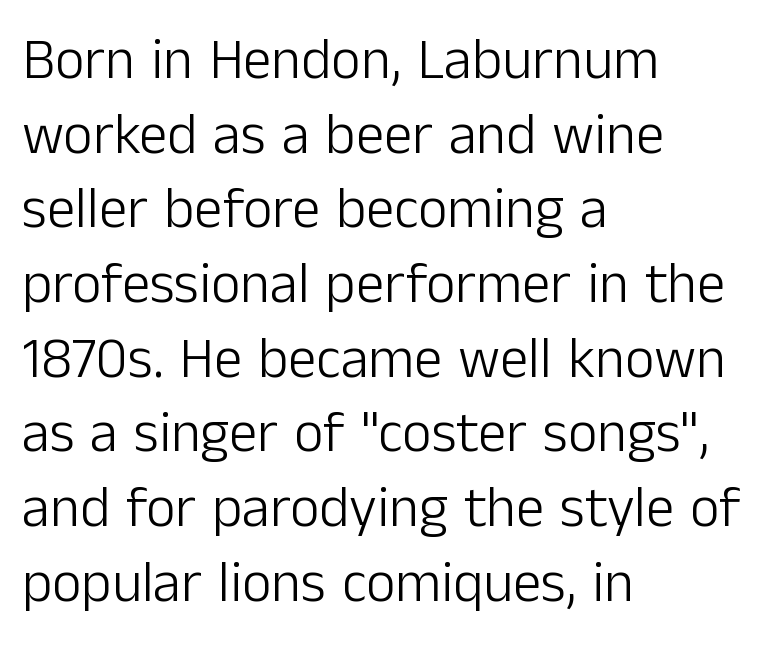
The image shows 57 px light sans-serif type, upright; set left-aligned, normal line spacing (1.31x), normal letter spacing, not underlined; low stroke contrast and a medium x-height.
